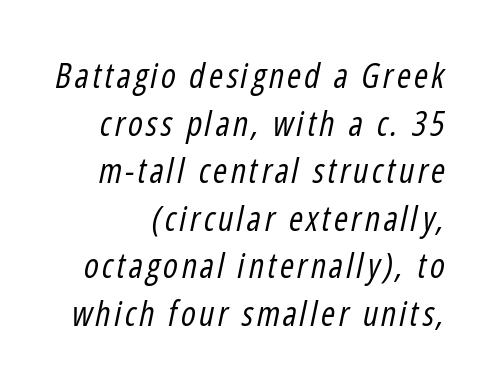
The image shows 34 px regular-weight, condensed type, italic (leaning right); set normal line spacing (1.4x), not underlined; low stroke contrast and a medium x-height.
